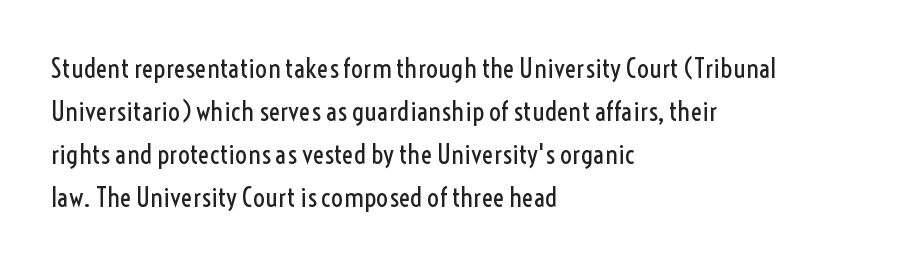
The image shows 27 px text type, upright; set left-aligned, normal line spacing (1.59x), normal letter spacing, not underlined.
